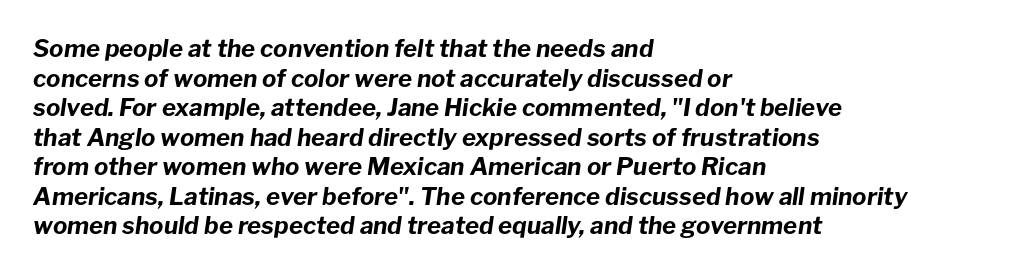
Q: Is the text bold? A: Yes.
Q: Is the text italic (slanted)? A: Yes, it leans right by about 8 degrees.
Q: Is the text underlined? A: No.
Q: How is the paragraph aligned? A: Left-aligned.
Q: Is the spacing between letters normal or unusually wide? A: Normal.
